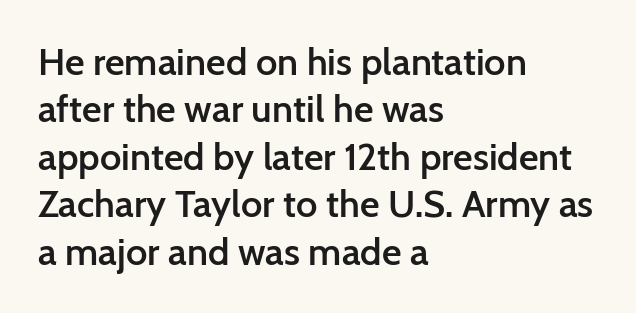
{"serif": "no", "italic": "no", "bold": "semi", "weight": "semibold", "width": "normal", "stroke_contrast": "low", "x_height": "medium", "monospaced": "no", "underline": "no", "align": "left", "line_spacing": "normal", "line_spacing_ratio": 1.25, "letter_spacing": "normal", "letter_spacing_em": 0.0, "glyph_px": 38}
